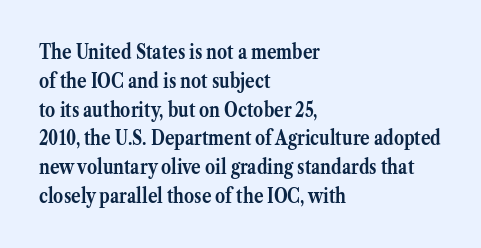
{"italic": "no", "bold": "yes", "underline": "no", "align": "left", "line_spacing": "normal", "line_spacing_ratio": 1.44, "letter_spacing": "normal", "letter_spacing_em": 0.0, "glyph_px": 20}
